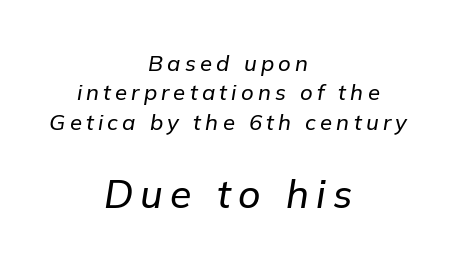
The gap between lines stays unmarked. If you drew a line through each stem, it would be angled. The lines sit at an ordinary, default distance from one another. A student would notice the bottom passage is typeset larger than what precedes it.
